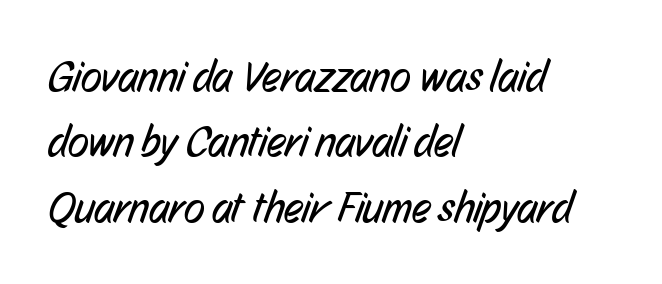
{"serif": "no", "bold": "no", "weight": "regular", "width": "condensed", "stroke_contrast": "low", "x_height": "medium", "monospaced": "no", "underline": "no", "align": "left", "line_spacing": "normal", "line_spacing_ratio": 1.52, "letter_spacing": "normal", "letter_spacing_em": 0.0, "glyph_px": 43}
